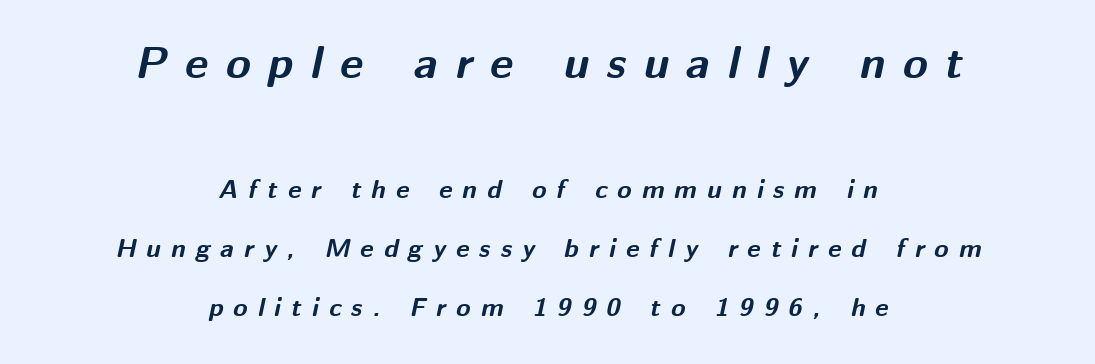
Q: Is the text bold? A: Yes.
Q: Is the text italic (slanted)? A: Yes, it leans right by about 12 degrees.
Q: Is the text underlined? A: No.
Q: How is the paragraph aligned? A: Centered.
Q: Is the spacing between letters normal or unusually wide? A: Unusually wide.
Q: Is the spacing between lines tight, normal or loose? A: Loose.
Q: Which block of text is set in a larger size, the first (top) or the second (bottom)? A: The first (top) one.
Q: Width (condensed, normal, or wide)? A: Normal.
Q: Stroke contrast? A: Medium.
Q: x-height? A: Medium.
Q: Monospaced? A: No.
